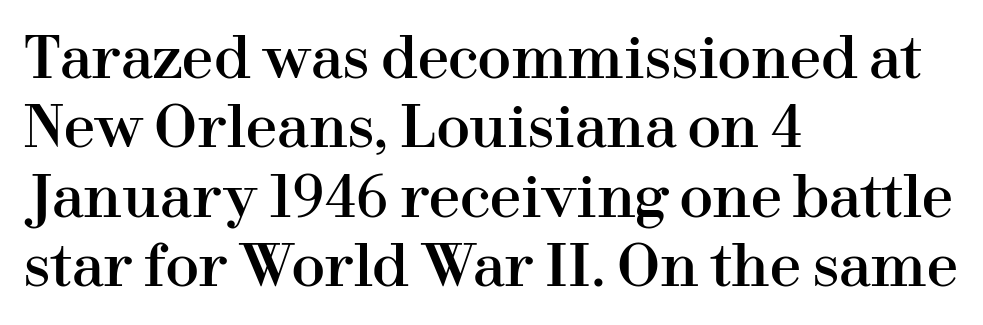
Compared with typical body copy, the letter spacing here is the same. Horizontal alignment here is leftward, the default for most running prose. Small tapered or slab feet sit at the stroke ends, so this counts as serif. Character widths vary here, with narrow letters taking less room than wide ones. Upright lettering throughout.
